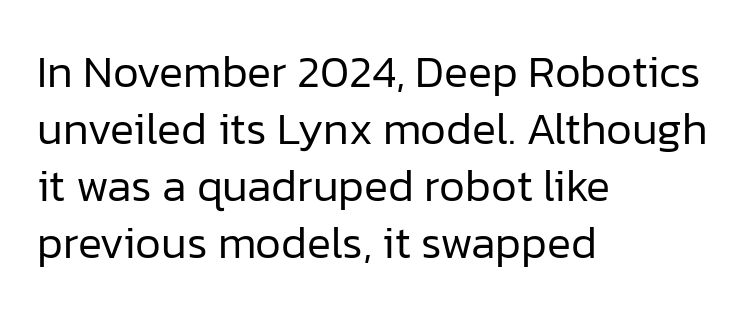
The image shows 45 px regular-weight sans-serif type, upright; set left-aligned, normal line spacing (1.27x), normal letter spacing, not underlined; low stroke contrast and a medium x-height.
